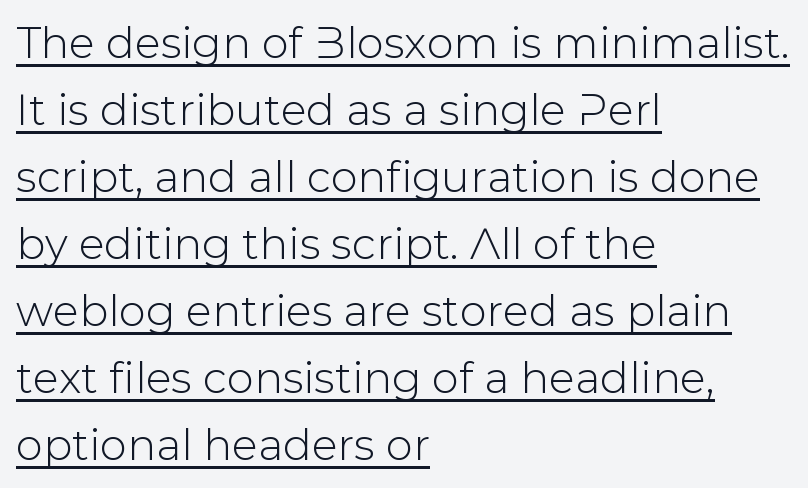
The image shows 43 px sans-serif type, upright; set left-aligned, normal line spacing (1.56x), normal letter spacing, underlined; low stroke contrast and a medium x-height.
